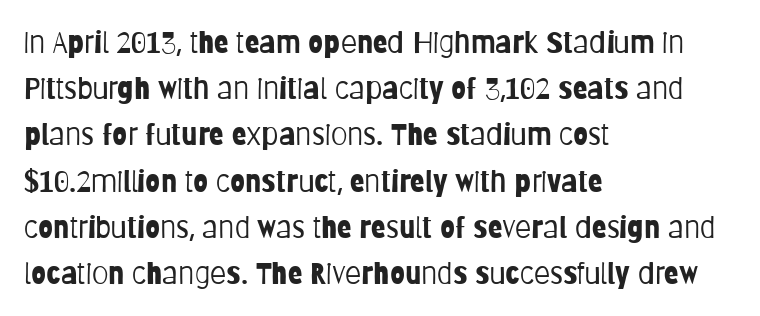
The image shows 30 px light, condensed sans-serif type, upright; set left-aligned, normal line spacing (1.54x), normal letter spacing, not underlined; low stroke contrast and a large x-height.
